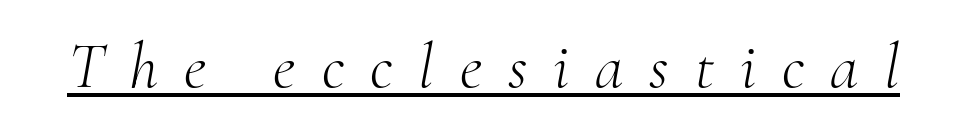
Do the characters align in a grid? No, the font is proportional. In terms of letterform style, serifs are clearly present. Italic: yes, the glyphs are oblique. Does extra space separate the letters? Yes, quite a lot of it. Descenders here cross a horizontal rule under the line. No letter is thick-stroked: the sample isn't bold.
